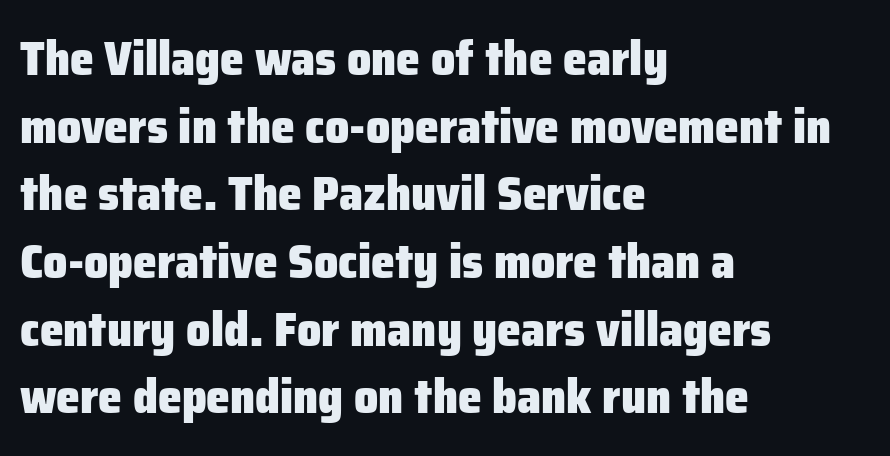
{"serif": "no", "italic": "no", "bold": "yes", "weight": "heavy", "width": "normal", "stroke_contrast": "low", "x_height": "medium", "monospaced": "no", "underline": "no", "align": "left", "line_spacing": "normal", "line_spacing_ratio": 1.41, "letter_spacing": "normal", "letter_spacing_em": 0.0, "glyph_px": 48}
